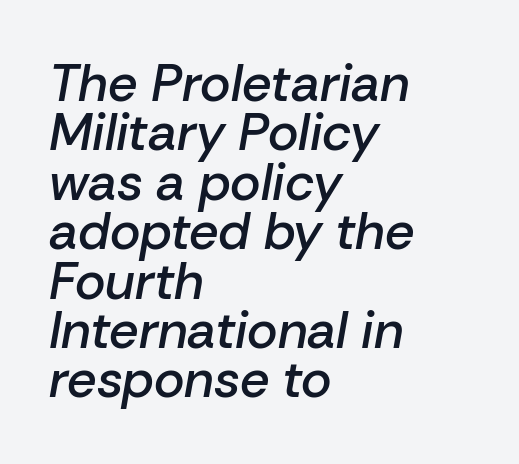
The compositor pushed each line to the left boundary. Spacing verdict: proportional, widths tailored to each character. Yep, that's italic — everything's leaning. The passage shown stacks its lines with hardly any gap. Any mark beneath the type? The region is blank.
